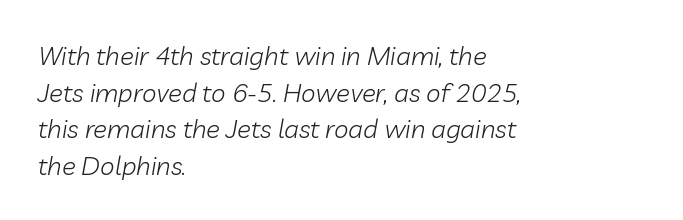
The lines in this sample share a left origin and differ only in where they stop. Letter spacing: default. Leading: standard. Stems here are at most as thick as an everyday book face.
